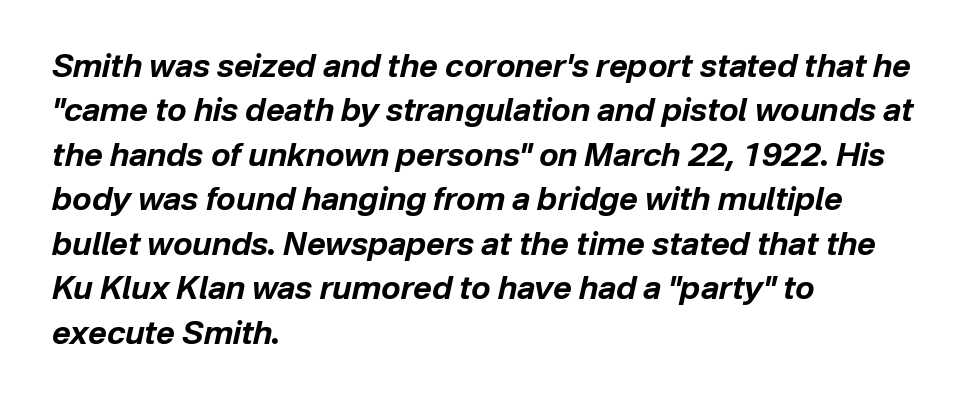
{"italic": "yes", "lean": "right", "slant_degrees": 12, "bold": "yes", "weight": "bold", "width": "normal", "stroke_contrast": "low", "x_height": "medium", "monospaced": "no", "underline": "no", "align": "left", "line_spacing": "normal", "line_spacing_ratio": 1.39, "letter_spacing": "normal", "letter_spacing_em": 0.0, "glyph_px": 32}
